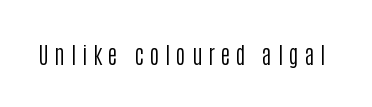
{"italic": "no", "bold": "no", "underline": "no", "letter_spacing": "wide", "letter_spacing_em": 0.26, "glyph_px": 23}
